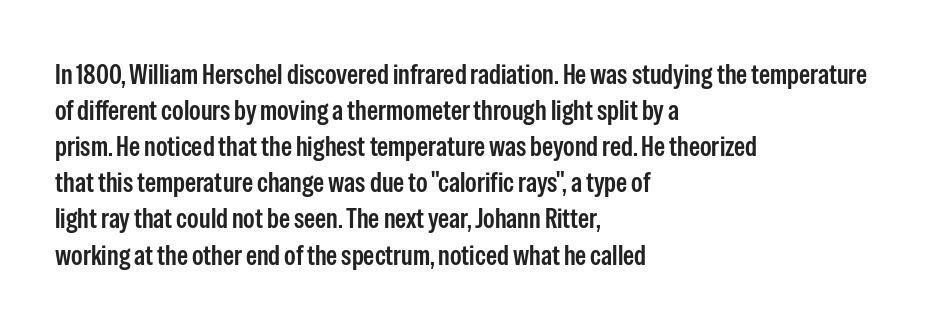
Q: Is the text italic (slanted)? A: No, it is upright.
Q: Is the typeface a serif or a sans-serif typeface? A: Sans-serif.
Q: Is the text underlined? A: No.
Q: How is the paragraph aligned? A: Left-aligned.
Q: Is the spacing between letters normal or unusually wide? A: Normal.
Q: Is the spacing between lines tight, normal or loose? A: Normal.
Q: Width (condensed, normal, or wide)? A: Condensed.
Q: Stroke contrast? A: Low.
Q: x-height? A: Medium.
Q: Monospaced? A: No.
